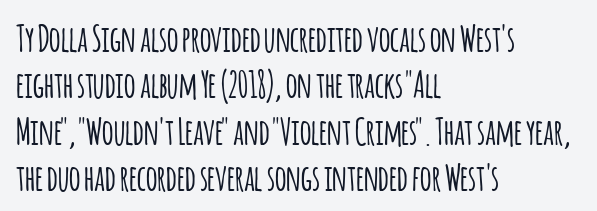
{"serif": "no", "italic": "no", "width": "condensed", "stroke_contrast": "low", "x_height": "large", "monospaced": "no", "underline": "no", "align": "left", "line_spacing": "normal", "line_spacing_ratio": 1.29, "letter_spacing": "normal", "letter_spacing_em": 0.0, "glyph_px": 36}
